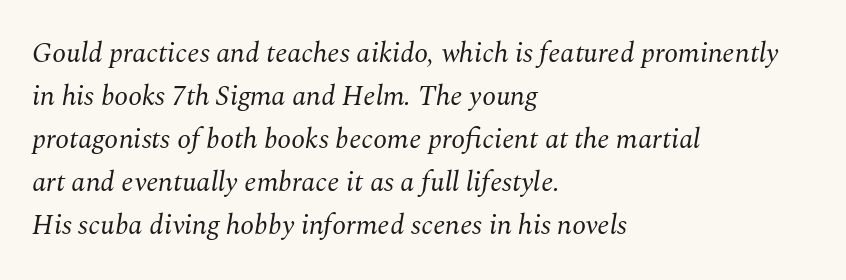
{"serif": "yes", "italic": "yes", "lean": "right", "slant_degrees": 10, "bold": "no", "weight": "regular", "width": "normal", "stroke_contrast": "medium", "x_height": "medium", "monospaced": "no", "underline": "no", "align": "left", "line_spacing": "normal", "line_spacing_ratio": 1.54, "letter_spacing": "normal", "letter_spacing_em": 0.0, "glyph_px": 28}
